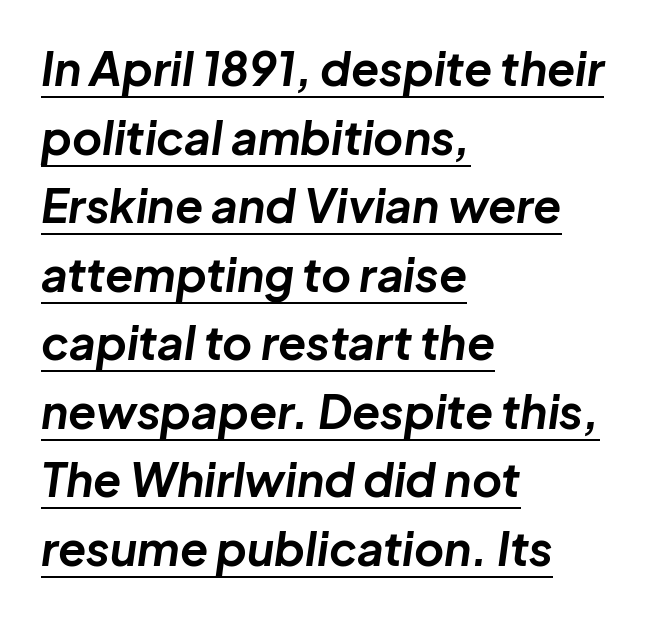
{"italic": "yes", "lean": "right", "slant_degrees": 8, "bold": "yes", "weight": "bold", "width": "normal", "stroke_contrast": "low", "x_height": "medium", "monospaced": "no", "underline": "yes", "align": "left", "line_spacing": "normal", "line_spacing_ratio": 1.49, "letter_spacing": "normal", "letter_spacing_em": 0.0, "glyph_px": 46}
